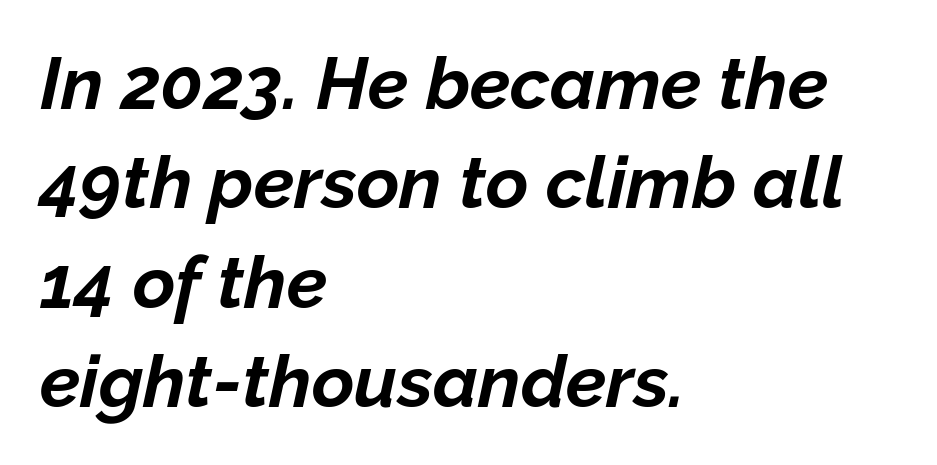
{"italic": "yes", "lean": "right", "slant_degrees": 12, "bold": "yes", "weight": "bold", "width": "normal", "stroke_contrast": "low", "x_height": "medium", "monospaced": "no", "underline": "no", "align": "left", "line_spacing": "normal", "line_spacing_ratio": 1.36, "letter_spacing": "normal", "letter_spacing_em": 0.0, "glyph_px": 73}
